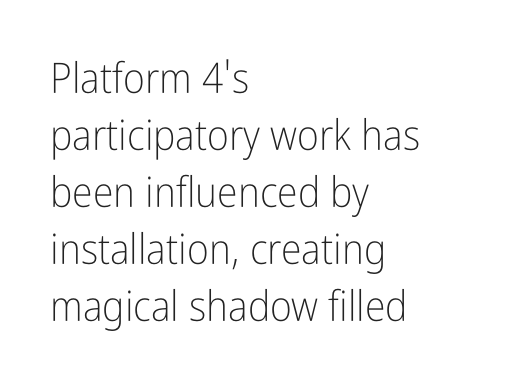
{"serif": "no", "italic": "no", "bold": "no", "weight": "light", "width": "condensed", "stroke_contrast": "low", "x_height": "medium", "monospaced": "no", "underline": "no", "align": "left", "line_spacing": "normal", "line_spacing_ratio": 1.36, "letter_spacing": "normal", "letter_spacing_em": 0.0, "glyph_px": 42}
